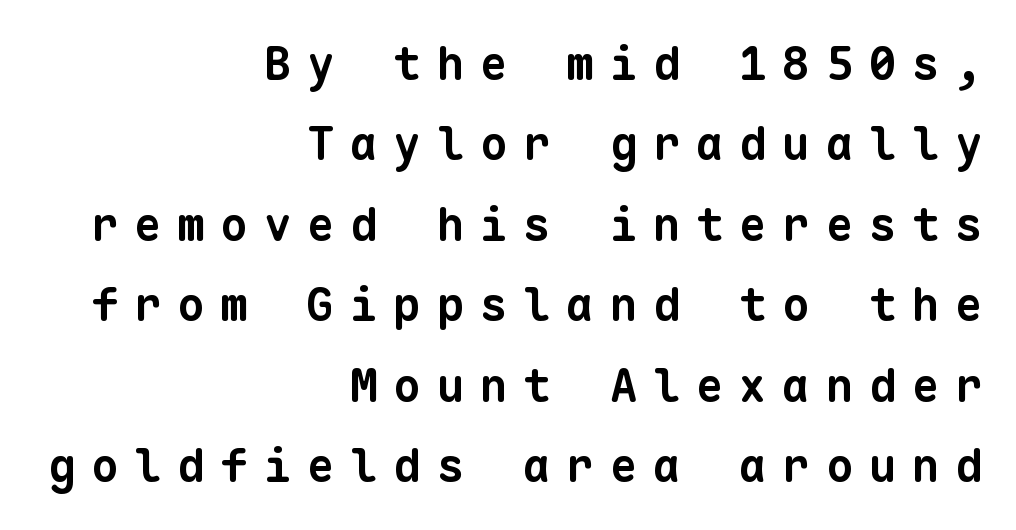
Q: Is the text bold? A: Yes.
Q: Is the typeface a serif or a sans-serif typeface? A: Sans-serif.
Q: Is the text underlined? A: No.
Q: How is the paragraph aligned? A: Right-aligned.
Q: Is the spacing between letters normal or unusually wide? A: Unusually wide.
Q: Width (condensed, normal, or wide)? A: Normal.
Q: Stroke contrast? A: Low.
Q: x-height? A: Medium.
Q: Monospaced? A: Yes.
